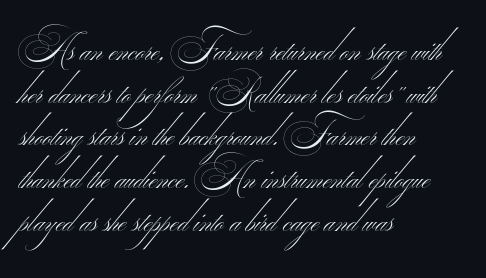
All the whitespace from short lines collects on the right. I'd call this a sans setting — the letters go barefoot. Each word holds together tightly as a unit, with standard inter-letter gaps. Plain, unruled lines of type.
